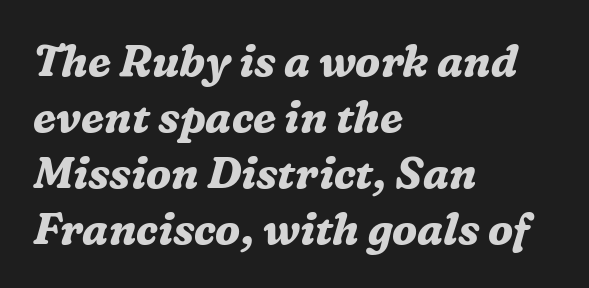
The image shows 43 px bold serif type, italic (leaning right); set left-aligned, normal line spacing (1.3x), normal letter spacing, not underlined; medium stroke contrast and a medium x-height.
